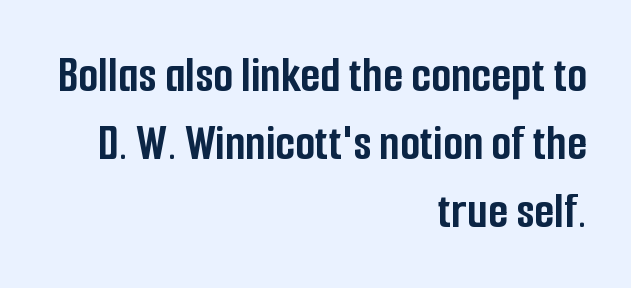
Q: Is the text bold? A: Yes.
Q: Is the text italic (slanted)? A: No, it is upright.
Q: Is the typeface a serif or a sans-serif typeface? A: Sans-serif.
Q: Is the text underlined? A: No.
Q: How is the paragraph aligned? A: Right-aligned.
Q: Is the spacing between letters normal or unusually wide? A: Normal.
Q: Is the spacing between lines tight, normal or loose? A: Normal.
Q: Width (condensed, normal, or wide)? A: Condensed.
Q: Stroke contrast? A: Low.
Q: x-height? A: Medium.
Q: Monospaced? A: No.
